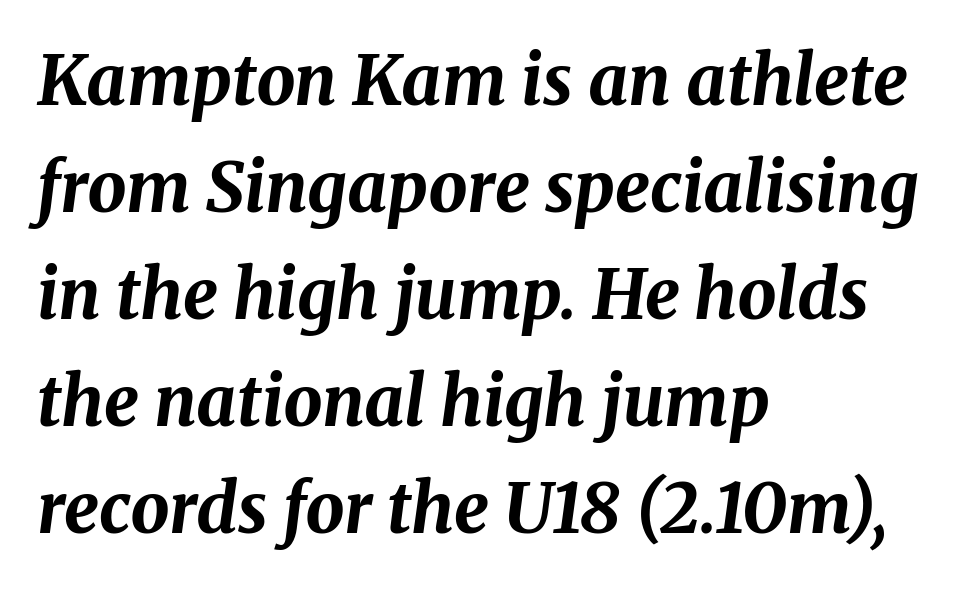
{"italic": "yes", "lean": "right", "slant_degrees": 8, "bold": "yes", "weight": "bold", "width": "normal", "stroke_contrast": "medium", "x_height": "medium", "monospaced": "no", "underline": "no", "align": "left", "line_spacing": "normal", "line_spacing_ratio": 1.55, "letter_spacing": "normal", "letter_spacing_em": 0.0, "glyph_px": 69}
